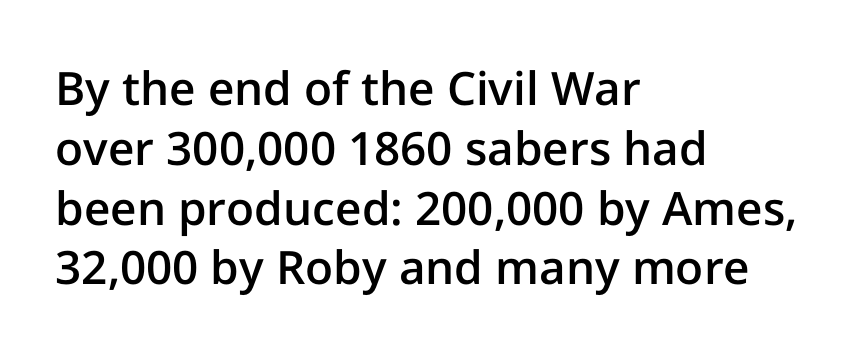
{"serif": "no", "italic": "no", "bold": "semi", "weight": "semibold", "width": "normal", "stroke_contrast": "low", "x_height": "medium", "monospaced": "no", "underline": "no", "align": "left", "line_spacing": "normal", "line_spacing_ratio": 1.3, "letter_spacing": "normal", "letter_spacing_em": 0.0, "glyph_px": 46}
